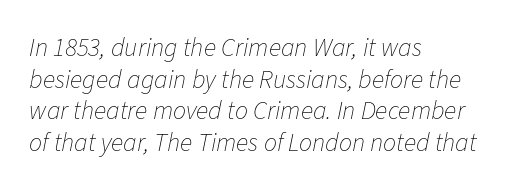
{"italic": "yes", "lean": "right", "slant_degrees": 11, "bold": "no", "underline": "no", "align": "left", "line_spacing_ratio": 1.22, "letter_spacing": "normal", "letter_spacing_em": 0.0, "glyph_px": 26}
